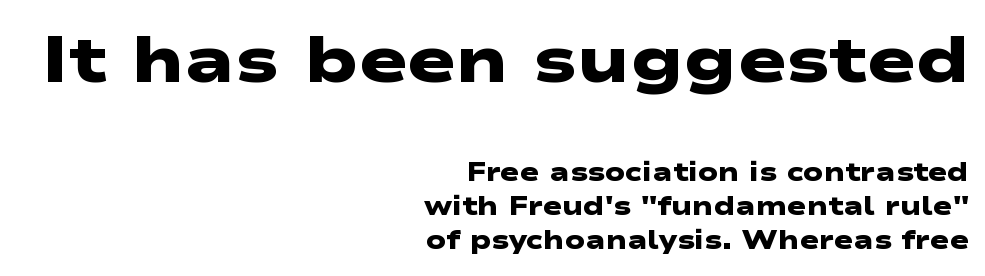
Q: Is the text bold? A: Yes.
Q: Is the typeface a serif or a sans-serif typeface? A: Sans-serif.
Q: Is the text underlined? A: No.
Q: How is the paragraph aligned? A: Right-aligned.
Q: Is the spacing between letters normal or unusually wide? A: Normal.
Q: Is the spacing between lines tight, normal or loose? A: Normal.
Q: Which block of text is set in a larger size, the first (top) or the second (bottom)? A: The first (top) one.
Q: Width (condensed, normal, or wide)? A: Wide.
Q: Stroke contrast? A: Low.
Q: x-height? A: Medium.
Q: Monospaced? A: No.
